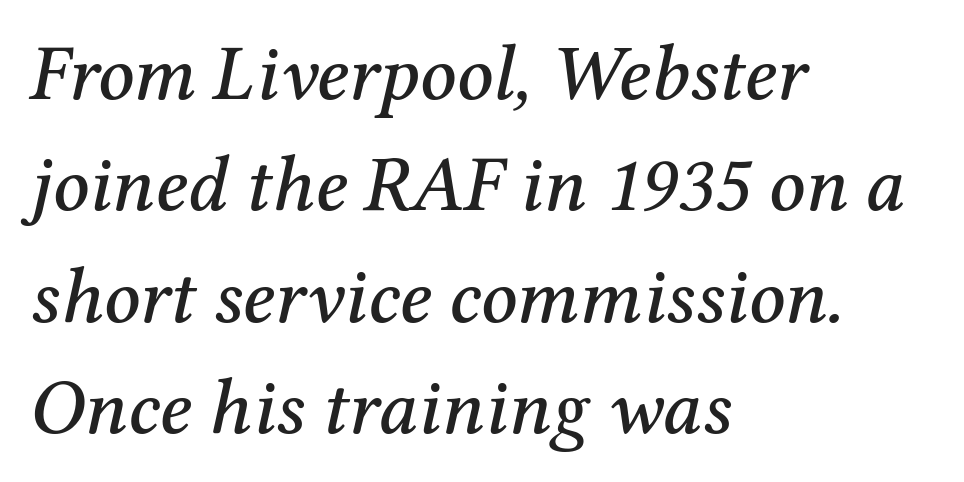
{"serif": "yes", "italic": "yes", "lean": "right", "slant_degrees": 12, "width": "normal", "stroke_contrast": "medium", "x_height": "medium", "monospaced": "no", "underline": "no", "align": "left", "line_spacing": "normal", "line_spacing_ratio": 1.41, "letter_spacing": "normal", "letter_spacing_em": 0.0, "glyph_px": 79}
